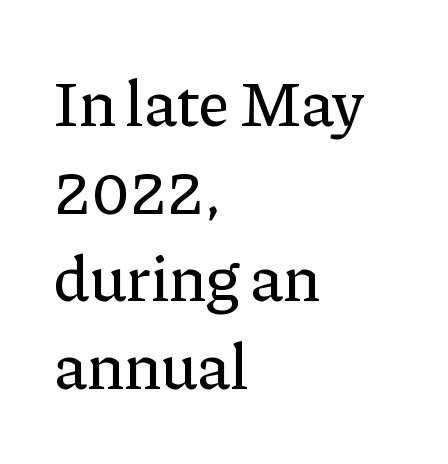
Q: Is the text italic (slanted)? A: No, it is upright.
Q: Is the typeface a serif or a sans-serif typeface? A: Serif.
Q: Is the text underlined? A: No.
Q: How is the paragraph aligned? A: Left-aligned.
Q: Is the spacing between letters normal or unusually wide? A: Normal.
Q: Is the spacing between lines tight, normal or loose? A: Normal.
Q: Width (condensed, normal, or wide)? A: Normal.
Q: Stroke contrast? A: Low.
Q: x-height? A: Medium.
Q: Monospaced? A: No.
